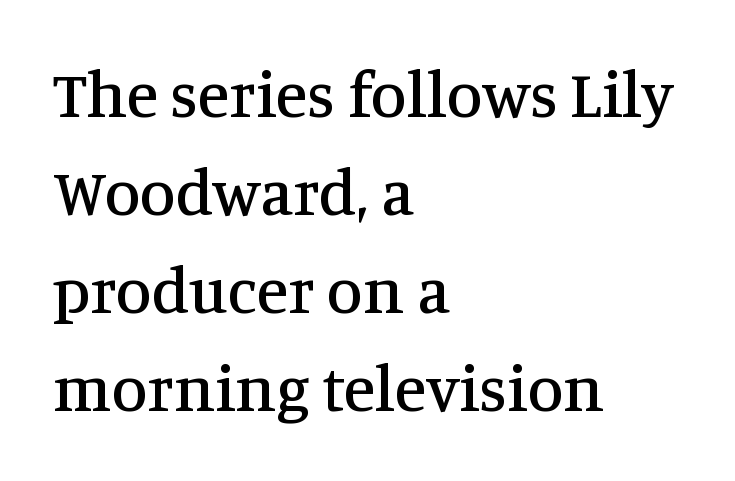
The image shows 65 px serif type, upright; set left-aligned, normal line spacing (1.51x), normal letter spacing, not underlined; medium stroke contrast and a large x-height.
